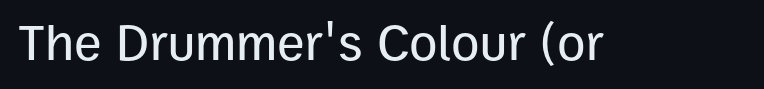
Q: Is the text italic (slanted)? A: No, it is upright.
Q: Is the typeface a serif or a sans-serif typeface? A: Sans-serif.
Q: Is the text underlined? A: No.
Q: Is the spacing between letters normal or unusually wide? A: Normal.
Q: Width (condensed, normal, or wide)? A: Normal.
Q: Stroke contrast? A: Low.
Q: x-height? A: Medium.
Q: Monospaced? A: No.
